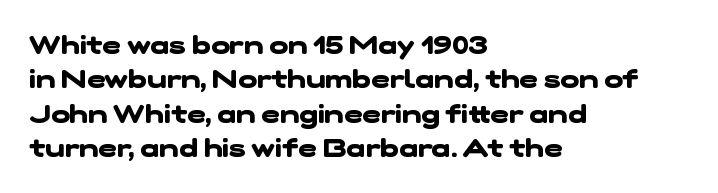
The image shows 25 px bold type; set left-aligned, normal line spacing (1.38x), normal letter spacing, not underlined.
